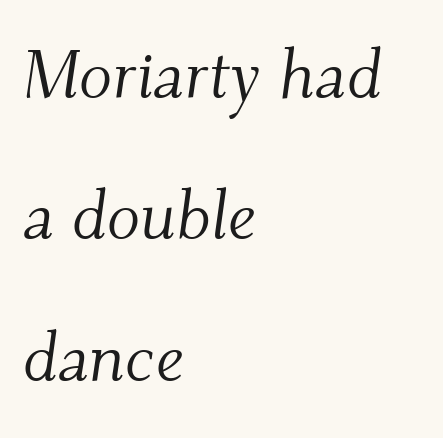
Q: Is the text bold? A: No.
Q: Is the text italic (slanted)? A: Yes, it leans right by about 9 degrees.
Q: Is the typeface a serif or a sans-serif typeface? A: Serif.
Q: Is the text underlined? A: No.
Q: How is the paragraph aligned? A: Left-aligned.
Q: Is the spacing between letters normal or unusually wide? A: Normal.
Q: Is the spacing between lines tight, normal or loose? A: Loose.
Q: Width (condensed, normal, or wide)? A: Normal.
Q: Stroke contrast? A: Medium.
Q: x-height? A: Small.
Q: Monospaced? A: No.
